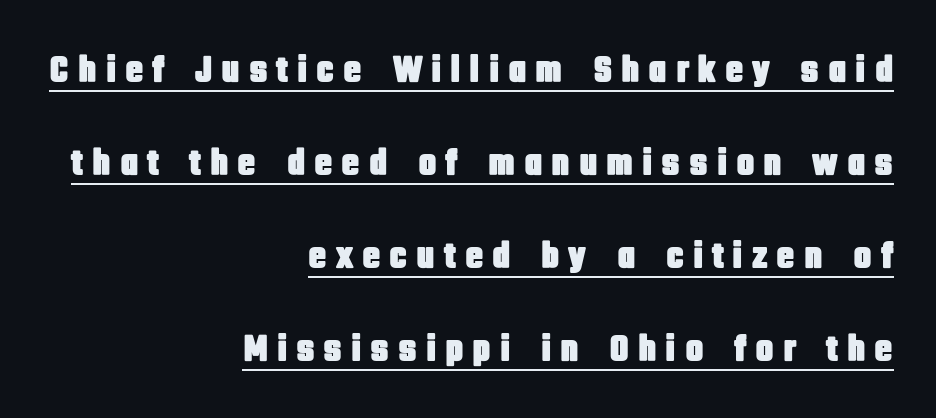
This rendering widens character spacing well past its baseline value. Tall strokes in this sample are plumb rather than angled. Font category for this specimen: sans-serif. Line spacing here is loose. Has an underline been added? It has. Do the characters align in a grid? No, the font is proportional.
